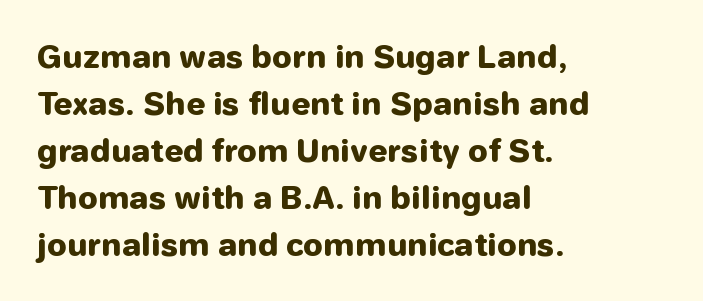
Varying glyph widths throughout — classic text-font behaviour. The typesetting leans heavy: a genuine bold. Regarding serifs, this sample does without them. Style check: upright.
